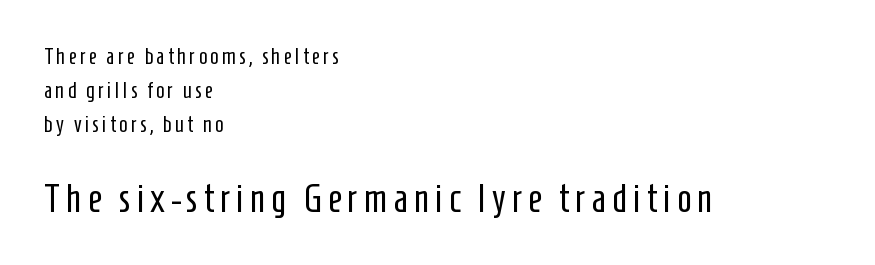
Q: Is the text bold? A: No.
Q: Is the text italic (slanted)? A: No, it is upright.
Q: Is the typeface a serif or a sans-serif typeface? A: Sans-serif.
Q: Is the text underlined? A: No.
Q: How is the paragraph aligned? A: Left-aligned.
Q: Is the spacing between lines tight, normal or loose? A: Normal.
Q: Which block of text is set in a larger size, the first (top) or the second (bottom)? A: The second (bottom) one.
Q: Width (condensed, normal, or wide)? A: Condensed.
Q: Stroke contrast? A: Low.
Q: x-height? A: Medium.
Q: Monospaced? A: No.
